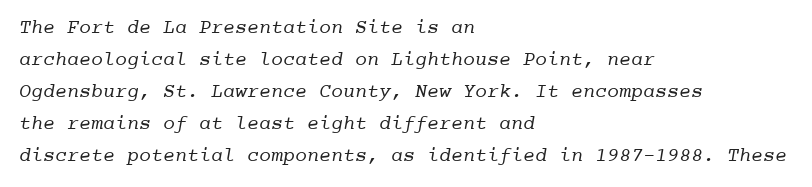
The passage shown has conventional tracking throughout. The vertical gap from one line to the next is medium. Unmarked baselines from the first word to the last. The letterforms sit at book weight or below. A student would call this left alignment; a typographer would say flush left, rag right.
